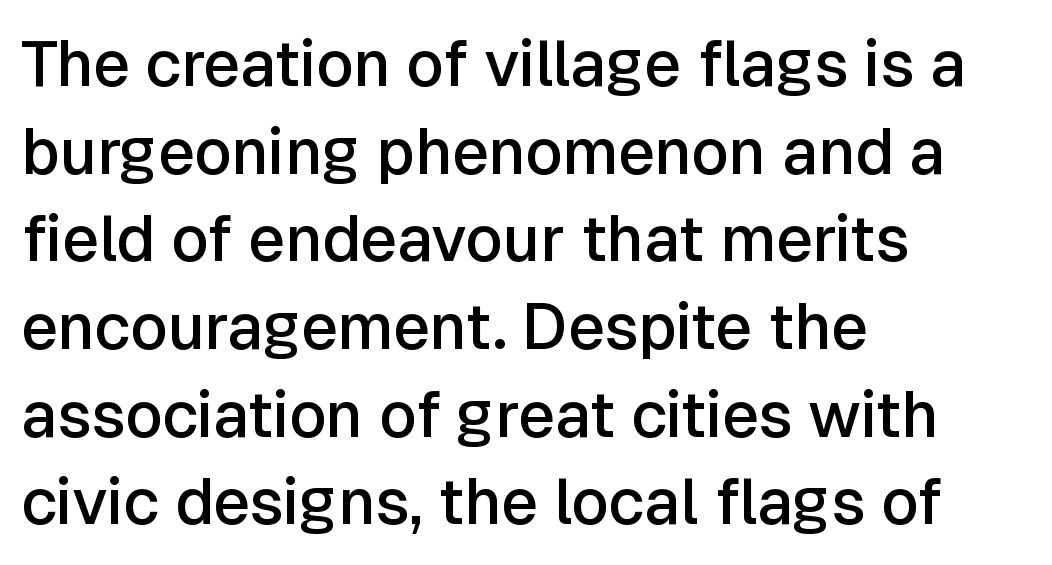
{"serif": "no", "italic": "no", "bold": "semi", "weight": "semibold", "width": "normal", "stroke_contrast": "low", "x_height": "medium", "monospaced": "no", "underline": "no", "align": "left", "line_spacing": "normal", "line_spacing_ratio": 1.37, "letter_spacing": "normal", "letter_spacing_em": 0.0, "glyph_px": 64}
